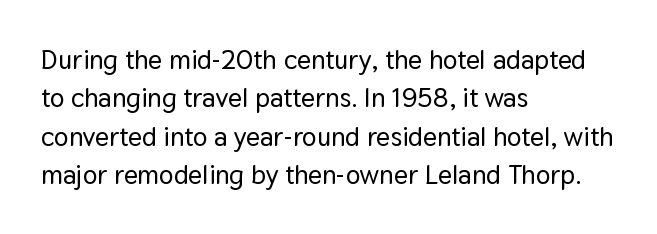
{"italic": "no", "underline": "no", "align": "left", "line_spacing": "normal", "line_spacing_ratio": 1.42, "letter_spacing": "normal", "letter_spacing_em": 0.0, "glyph_px": 27}
